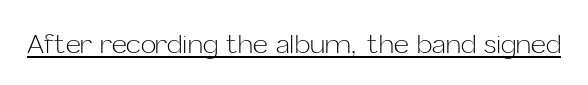
Q: Is the text bold? A: No.
Q: Is the text italic (slanted)? A: No, it is upright.
Q: Is the text underlined? A: Yes.
Q: Is the spacing between letters normal or unusually wide? A: Normal.
